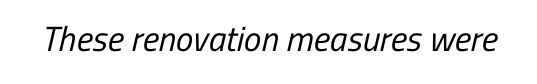
The image shows 35 px regular-weight, condensed sans-serif type; set normal letter spacing, not underlined; low stroke contrast and a medium x-height.
